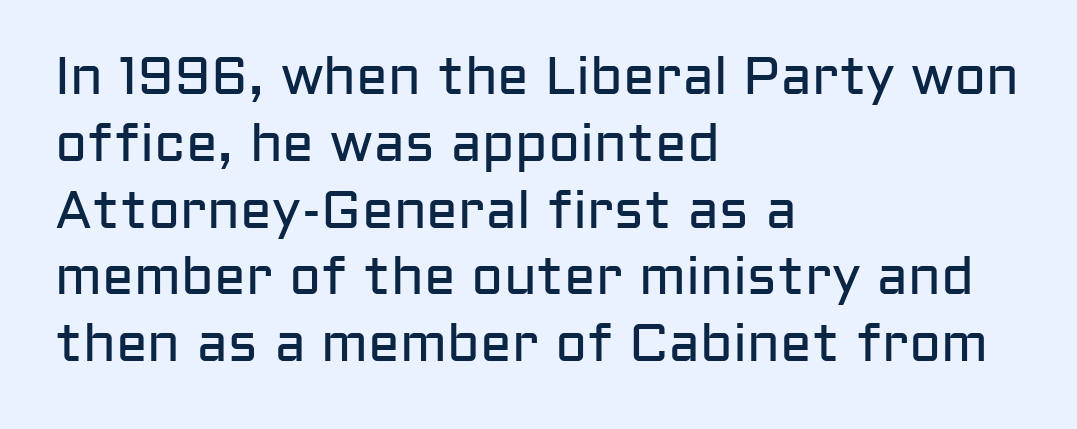
Casual observation: everything's shoved over to the left. Do the letters lean? They stand straight. The face used here is proportionally spaced, like ordinary book or web type. The type is set solid horizontally, with unmodified tracking.
